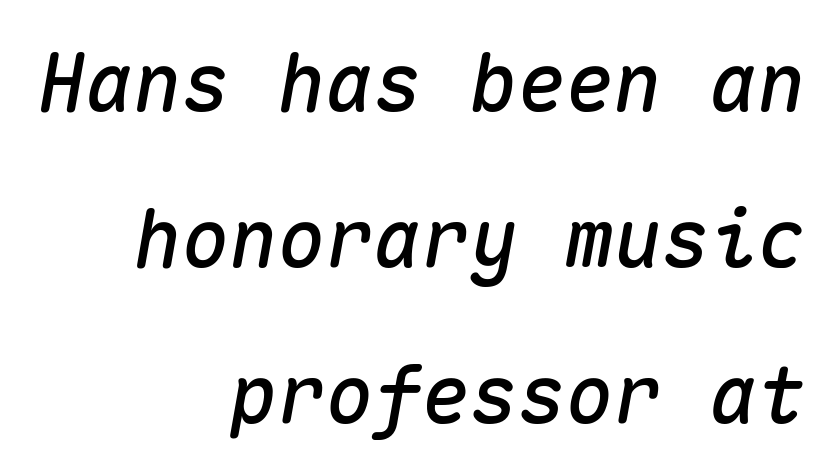
{"italic": "yes", "lean": "right", "slant_degrees": 10, "width": "normal", "stroke_contrast": "medium", "x_height": "medium", "monospaced": "yes", "underline": "no", "align": "right", "line_spacing": "loose", "line_spacing_ratio": 1.95, "letter_spacing": "normal", "letter_spacing_em": 0.0, "glyph_px": 80}
